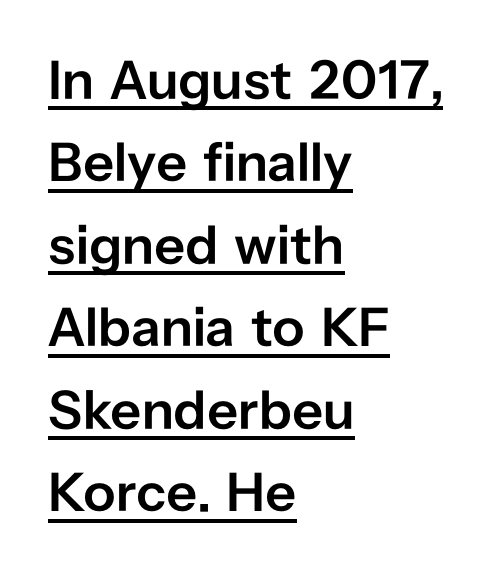
{"serif": "no", "italic": "no", "bold": "semi", "weight": "semibold", "width": "normal", "stroke_contrast": "low", "x_height": "medium", "monospaced": "no", "underline": "yes", "align": "left", "line_spacing": "normal", "line_spacing_ratio": 1.5, "letter_spacing": "normal", "letter_spacing_em": 0.0, "glyph_px": 55}
